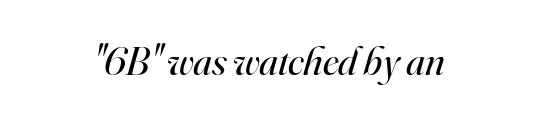
A quiet, ordinary-to-light weight characterises the typeface. Yep, those are serifs on the letters. Each letter keeps its own natural width here, so spacing adapts to shape. Observe the ordinary spacing: letters are neighbours, not strangers. Type without underlining.
